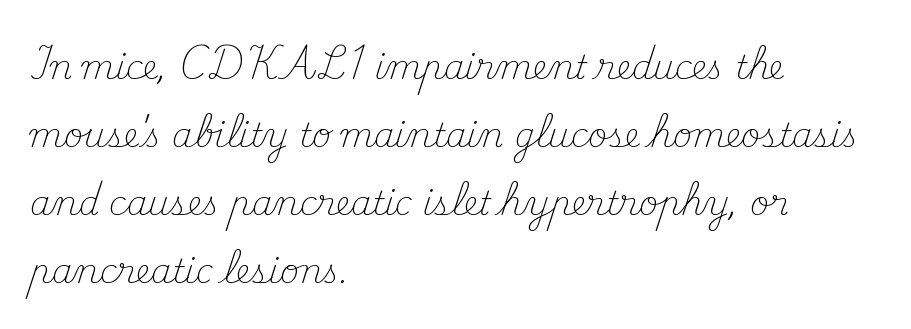
{"serif": "yes", "bold": "no", "weight": "light", "width": "normal", "stroke_contrast": "medium", "x_height": "small", "monospaced": "no", "underline": "no", "align": "left", "line_spacing": "loose", "line_spacing_ratio": 2.06, "letter_spacing": "normal", "letter_spacing_em": 0.0, "glyph_px": 33}
